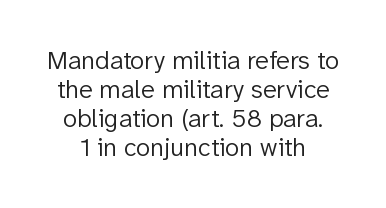
The image shows 26 px text type, upright; set tight line spacing (1.11x), normal letter spacing, not underlined.
